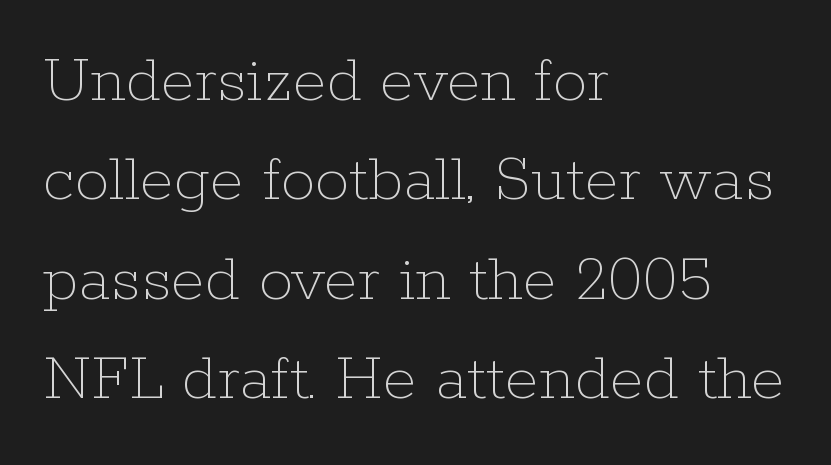
Leading matches the norm, producing a regular column. When letters stand straight like this, we call the style roman or upright. Caption: standard tracking, unaltered. The space beneath each line is pristine and unruled. A typesetter would call this proportional, since set widths differ per character. The weight tops out at a normal text grade.
